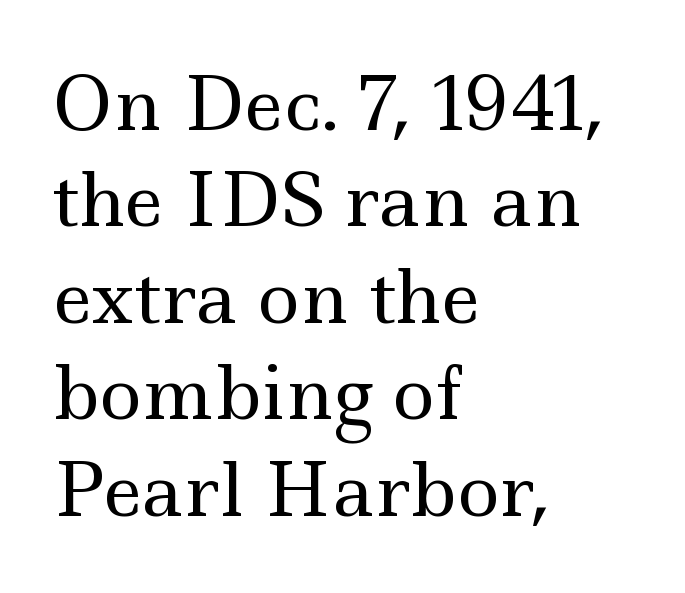
The image shows 72 px regular-weight, wide serif type, upright; set left-aligned, normal line spacing (1.34x), normal letter spacing, not underlined; a small x-height.
